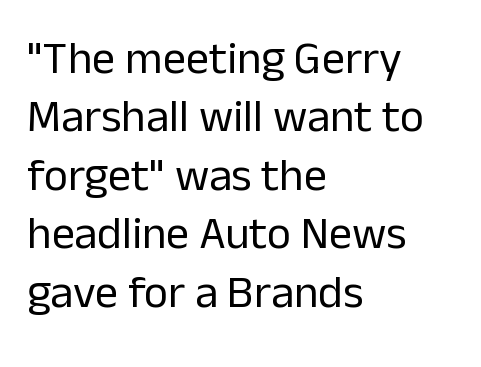
Q: Is the text bold? A: No.
Q: Is the text italic (slanted)? A: No, it is upright.
Q: Is the typeface a serif or a sans-serif typeface? A: Sans-serif.
Q: Is the text underlined? A: No.
Q: How is the paragraph aligned? A: Left-aligned.
Q: Is the spacing between letters normal or unusually wide? A: Normal.
Q: Is the spacing between lines tight, normal or loose? A: Normal.
Q: Width (condensed, normal, or wide)? A: Normal.
Q: Stroke contrast? A: Low.
Q: x-height? A: Medium.
Q: Monospaced? A: No.
